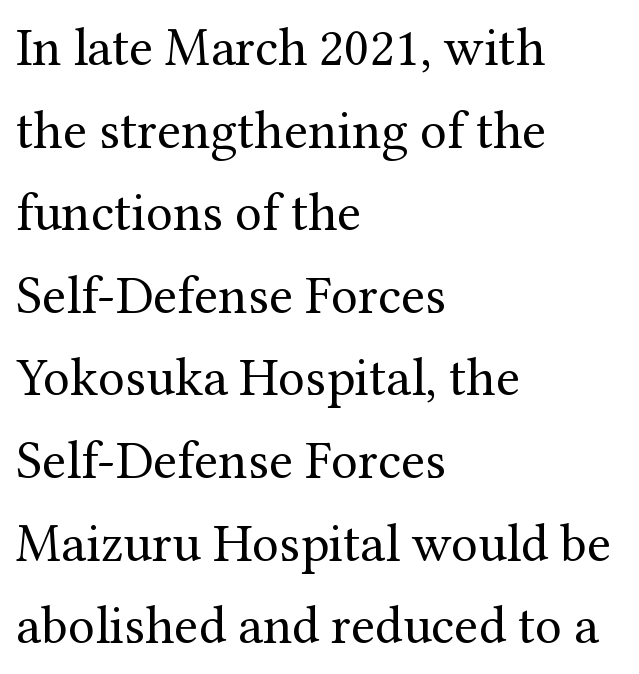
The image shows 54 px regular-weight serif type, upright; set left-aligned, normal line spacing (1.53x), normal letter spacing, not underlined; medium stroke contrast and a medium x-height.
